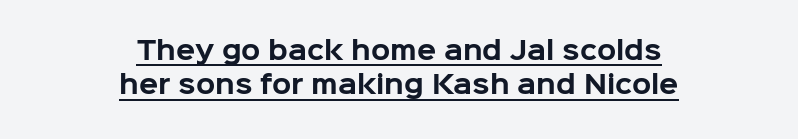
{"italic": "no", "bold": "yes", "underline": "yes", "align": "center", "line_spacing": "normal", "line_spacing_ratio": 1.37, "letter_spacing": "normal", "letter_spacing_em": 0.0, "glyph_px": 25}
